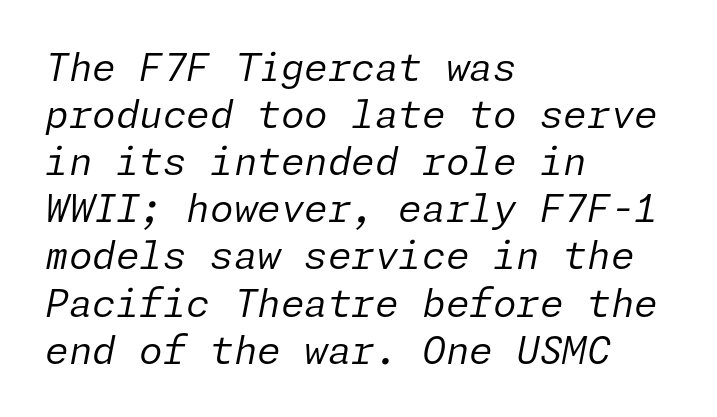
The letterforms sit at book weight or below. The space beneath each line is pristine and unruled. Compared with a centered layout, this one pins lines to the left instead. The passage shown leans; its letterforms are oblique. There is no visible air inserted between adjacent glyphs.
